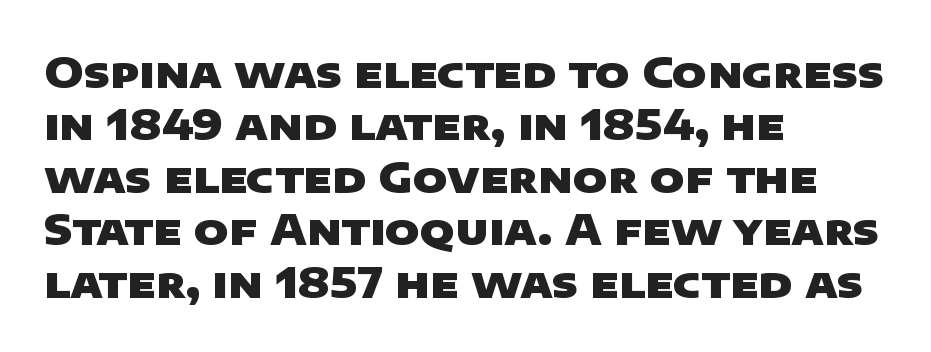
{"serif": "no", "bold": "yes", "weight": "heavy", "width": "wide", "stroke_contrast": "low", "x_height": "large", "monospaced": "no", "underline": "no", "align": "left", "line_spacing": "normal", "line_spacing_ratio": 1.25, "letter_spacing": "normal", "letter_spacing_em": 0.0, "glyph_px": 42}
